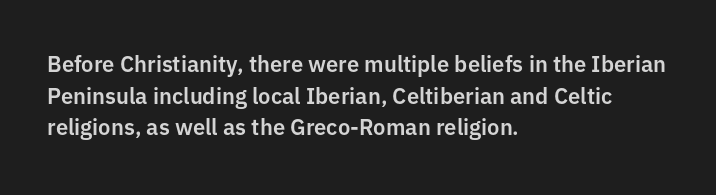
Q: Is the text italic (slanted)? A: No, it is upright.
Q: Is the text underlined? A: No.
Q: How is the paragraph aligned? A: Left-aligned.
Q: Is the spacing between letters normal or unusually wide? A: Normal.
Q: Is the spacing between lines tight, normal or loose? A: Normal.
